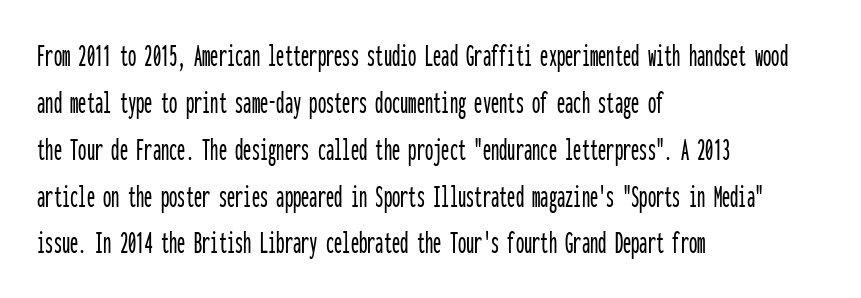
{"serif": "no", "italic": "no", "width": "condensed", "stroke_contrast": "low", "x_height": "medium", "monospaced": "yes", "underline": "no", "align": "left", "line_spacing": "normal", "line_spacing_ratio": 1.42, "letter_spacing": "normal", "letter_spacing_em": 0.0, "glyph_px": 33}
